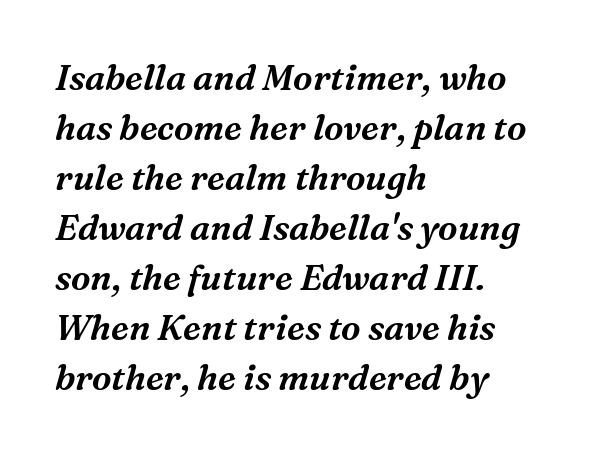
The image shows 35 px serif type, italic (leaning right); set left-aligned, normal line spacing (1.43x), normal letter spacing, not underlined; medium stroke contrast and a medium x-height.
